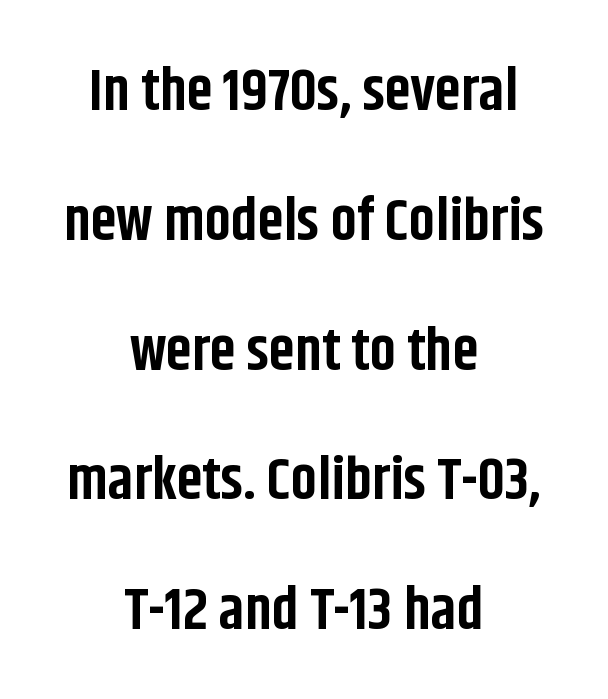
{"serif": "no", "italic": "no", "bold": "yes", "weight": "bold", "width": "condensed", "stroke_contrast": "low", "x_height": "large", "monospaced": "no", "underline": "no", "align": "center", "line_spacing": "loose", "line_spacing_ratio": 2.2, "letter_spacing": "normal", "letter_spacing_em": 0.0, "glyph_px": 59}
